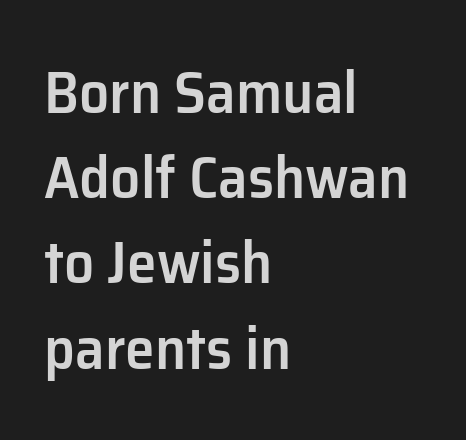
Q: Is the text bold? A: Semi-bold.
Q: Is the text italic (slanted)? A: No, it is upright.
Q: Is the typeface a serif or a sans-serif typeface? A: Sans-serif.
Q: Is the text underlined? A: No.
Q: How is the paragraph aligned? A: Left-aligned.
Q: Is the spacing between letters normal or unusually wide? A: Normal.
Q: Is the spacing between lines tight, normal or loose? A: Normal.
Q: Width (condensed, normal, or wide)? A: Normal.
Q: Stroke contrast? A: Low.
Q: x-height? A: Medium.
Q: Monospaced? A: No.
